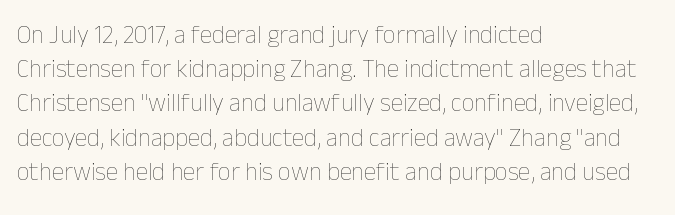
{"italic": "no", "bold": "no", "underline": "no", "align": "left", "line_spacing": "normal", "line_spacing_ratio": 1.37, "letter_spacing": "normal", "letter_spacing_em": 0.0, "glyph_px": 25}
